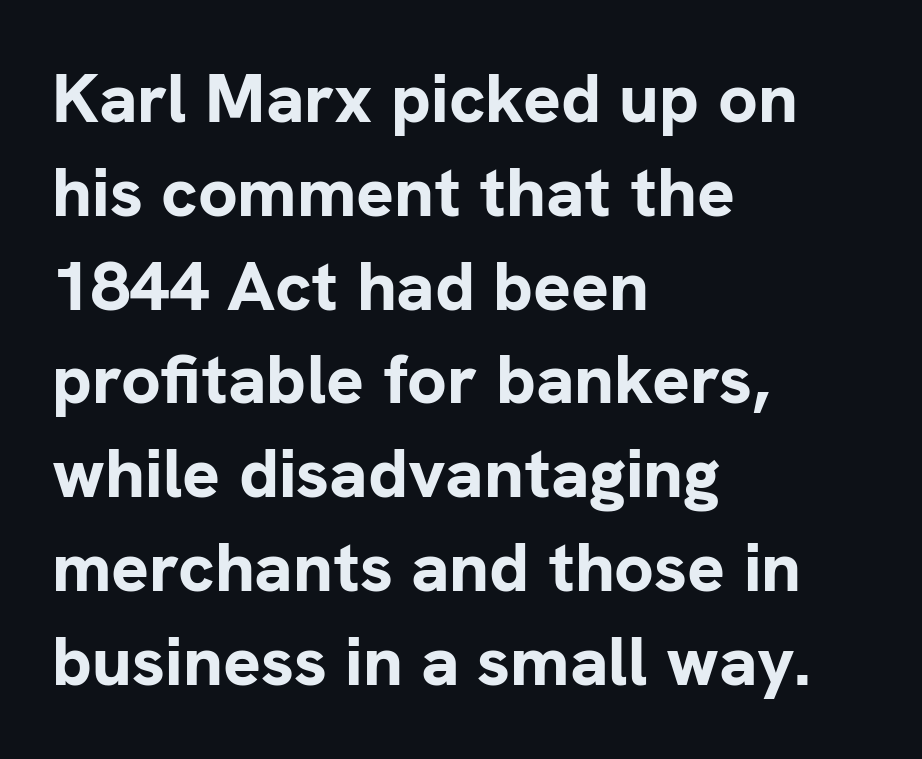
A normal amount of white space separates one row of letters from the next. Is there any slant? The stems are plumb. Is this a fixed-width face? No — the glyphs have proportional, varying widths. The text block is weighted toward the left margin, trailing off unevenly rightward.
